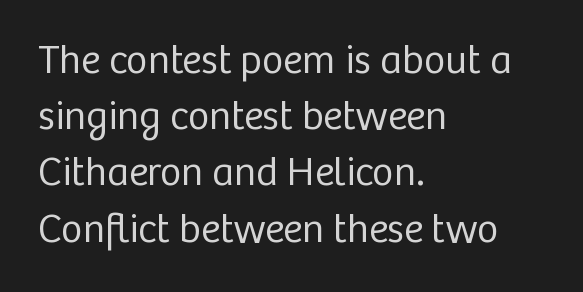
Casual observation: everything's shoved over to the left. The space beneath each line is pristine and unruled. Horizontal bands of white between lines are of average thickness. Check where the strokes stop: nothing finishes them off — pure sans. Does the lettering tilt? It doesn't — this is upright.
